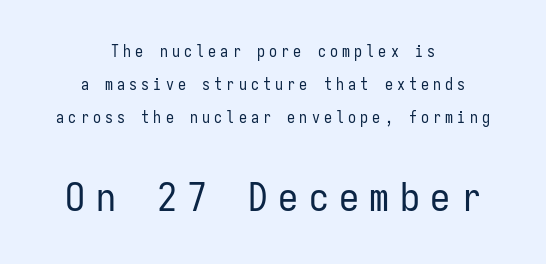
Heft: none added — not bold. The font's upright variant was chosen for this text. The rendering enlarges the type as you move from the upper chunk to the lower. Every character here occupies the same horizontal width, giving the sample a typewriter-like rhythm. Is there much room between lines? Yes — plenty of vertical air separates them.
